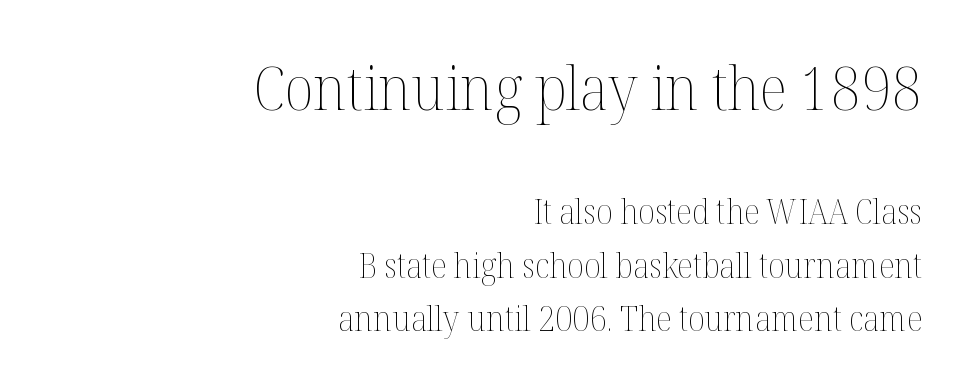
Any mark beneath the type? The region is blank. No extra ink here — the face is not bold. These lines are set flush right with a ragged left edge. You could not count columns in this text — the font is proportionally spaced. Character size in the leading block exceeds that of the trailing block. The gaps between neighbouring characters are ordinary and unremarkable.
